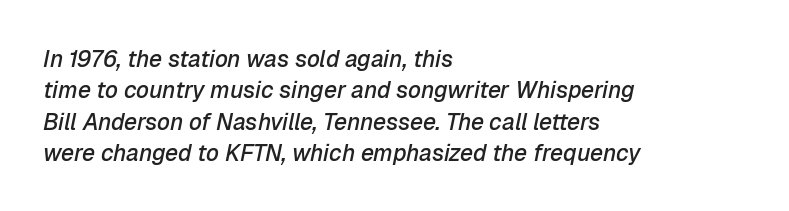
The image shows 23 px text type, italic (leaning right); set left-aligned, normal line spacing (1.36x), normal letter spacing, not underlined.
